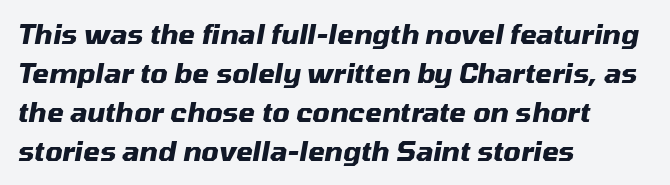
Q: Is the text bold? A: Yes.
Q: Is the text italic (slanted)? A: Yes, it leans right by about 10 degrees.
Q: Is the text underlined? A: No.
Q: How is the paragraph aligned? A: Left-aligned.
Q: Is the spacing between letters normal or unusually wide? A: Normal.
Q: Is the spacing between lines tight, normal or loose? A: Normal.
